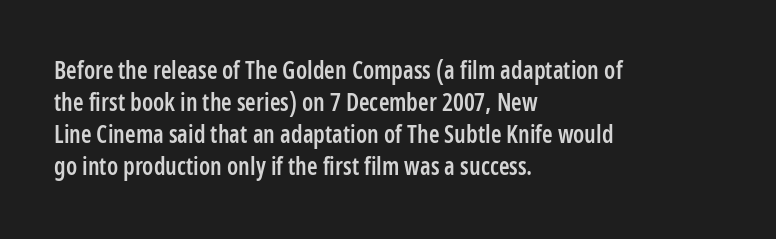
The string is rendered with underlining switched off. Stroke thickness is moderately raised; the sample reads as semibold. Tracking here is standard; glyphs follow each other at the usual distance. The block of text has a typical density, with ordinary space between rows.
